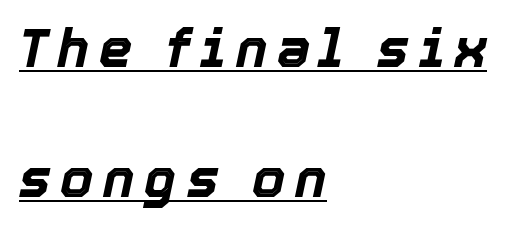
Yep, that's italic — everything's leaning. Each line starts at the same left margin while the right side varies. Typographic density is high because the face is bold. The designer dialed line spacing up above the default. A typographer would call this underscored text. You could not count columns in this text — the font is proportionally spaced.
